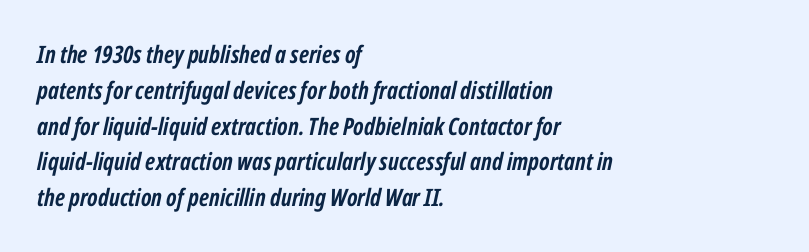
{"italic": "yes", "lean": "right", "slant_degrees": 12, "bold": "yes", "underline": "no", "align": "left", "line_spacing": "normal", "line_spacing_ratio": 1.49, "letter_spacing": "normal", "letter_spacing_em": 0.0, "glyph_px": 24}
